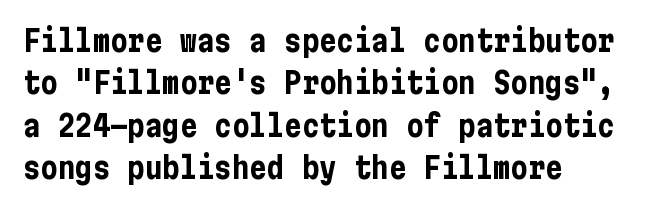
The image shows 29 px bold, condensed sans-serif type, upright; set left-aligned, normal line spacing (1.46x), normal letter spacing, not underlined; low stroke contrast and a medium x-height.
